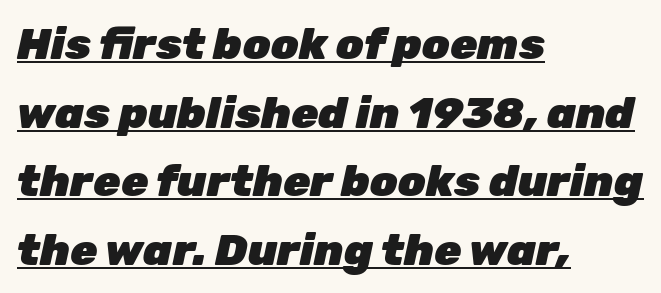
Q: Is the text bold? A: Yes.
Q: Is the text italic (slanted)? A: Yes, it leans right by about 12 degrees.
Q: Is the text underlined? A: Yes.
Q: How is the paragraph aligned? A: Left-aligned.
Q: Is the spacing between letters normal or unusually wide? A: Normal.
Q: Is the spacing between lines tight, normal or loose? A: Normal.
Q: Width (condensed, normal, or wide)? A: Normal.
Q: Stroke contrast? A: Low.
Q: x-height? A: Medium.
Q: Monospaced? A: No.
